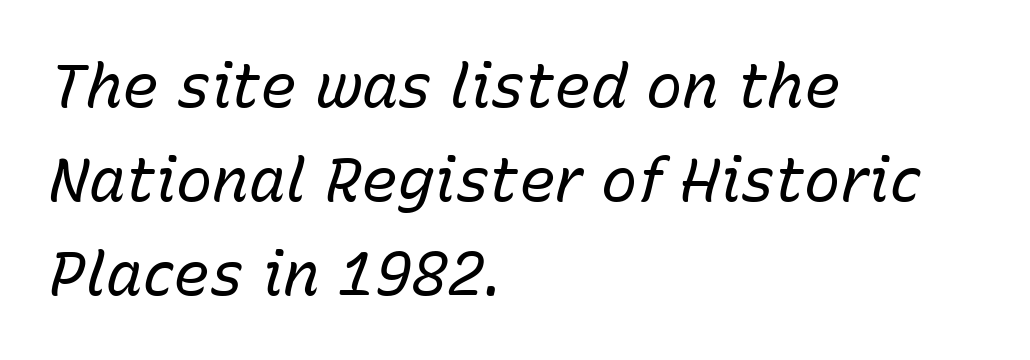
Q: Is the text bold? A: No.
Q: Is the text italic (slanted)? A: Yes, it leans right by about 15 degrees.
Q: Is the text underlined? A: No.
Q: How is the paragraph aligned? A: Left-aligned.
Q: Is the spacing between letters normal or unusually wide? A: Normal.
Q: Is the spacing between lines tight, normal or loose? A: Normal.
Q: Width (condensed, normal, or wide)? A: Normal.
Q: Stroke contrast? A: Low.
Q: x-height? A: Medium.
Q: Monospaced? A: No.
